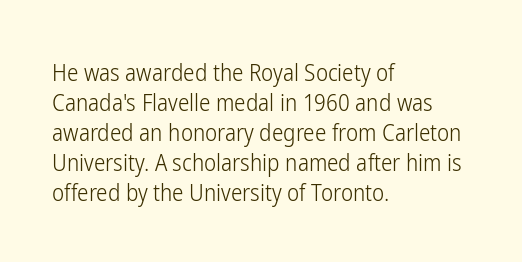
Q: Is the text bold? A: No.
Q: Is the text italic (slanted)? A: No, it is upright.
Q: Is the text underlined? A: No.
Q: How is the paragraph aligned? A: Left-aligned.
Q: Is the spacing between letters normal or unusually wide? A: Normal.
Q: Is the spacing between lines tight, normal or loose? A: Normal.
